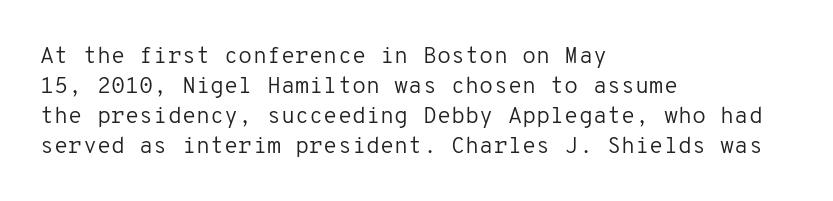
{"italic": "no", "bold": "no", "underline": "no", "align": "left", "line_spacing": "normal", "line_spacing_ratio": 1.31, "letter_spacing": "normal", "letter_spacing_em": 0.0, "glyph_px": 23}
